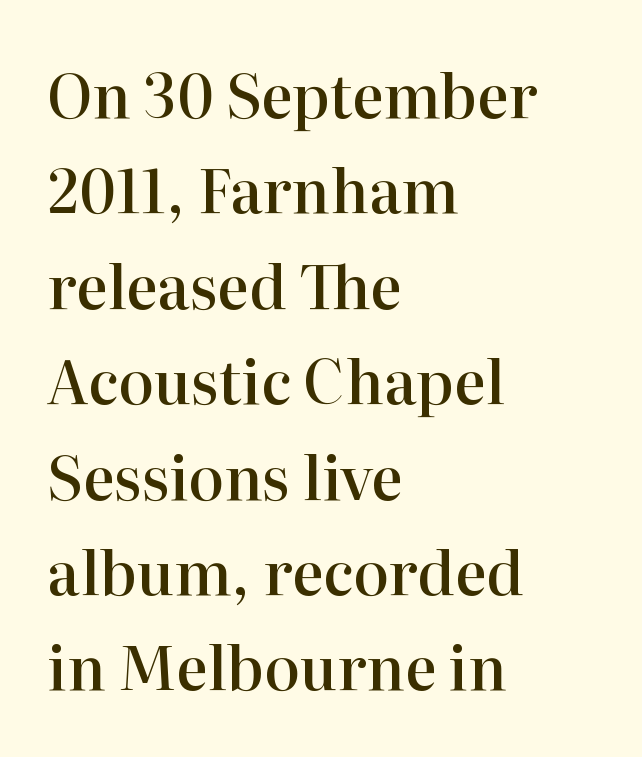
{"serif": "yes", "italic": "no", "bold": "semi", "weight": "semibold", "width": "normal", "stroke_contrast": "high", "x_height": "medium", "monospaced": "no", "underline": "no", "align": "left", "line_spacing": "normal", "line_spacing_ratio": 1.59, "letter_spacing": "normal", "letter_spacing_em": 0.0, "glyph_px": 60}
